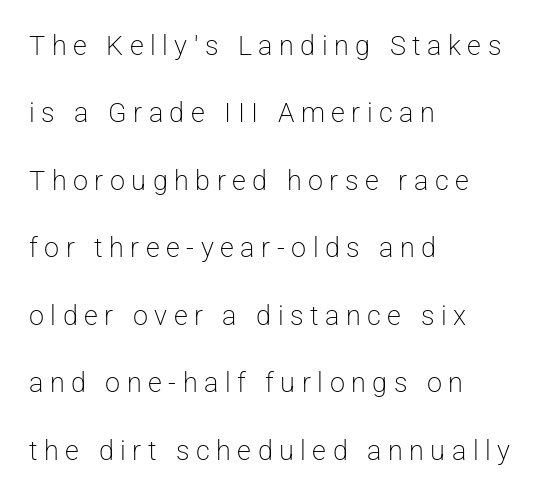
Q: Is the text bold? A: No.
Q: Is the text italic (slanted)? A: No, it is upright.
Q: Is the text underlined? A: No.
Q: How is the paragraph aligned? A: Left-aligned.
Q: Is the spacing between letters normal or unusually wide? A: Unusually wide.
Q: Is the spacing between lines tight, normal or loose? A: Loose.
